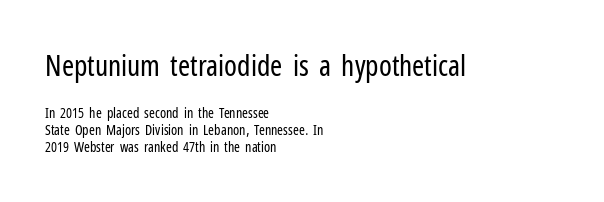
The image shows 29 px regular-weight, condensed sans-serif type, upright; set left-aligned, line spacing 1.2x, normal letter spacing, not underlined; the first (top) block is 2.07x larger; low stroke contrast and a medium x-height.
